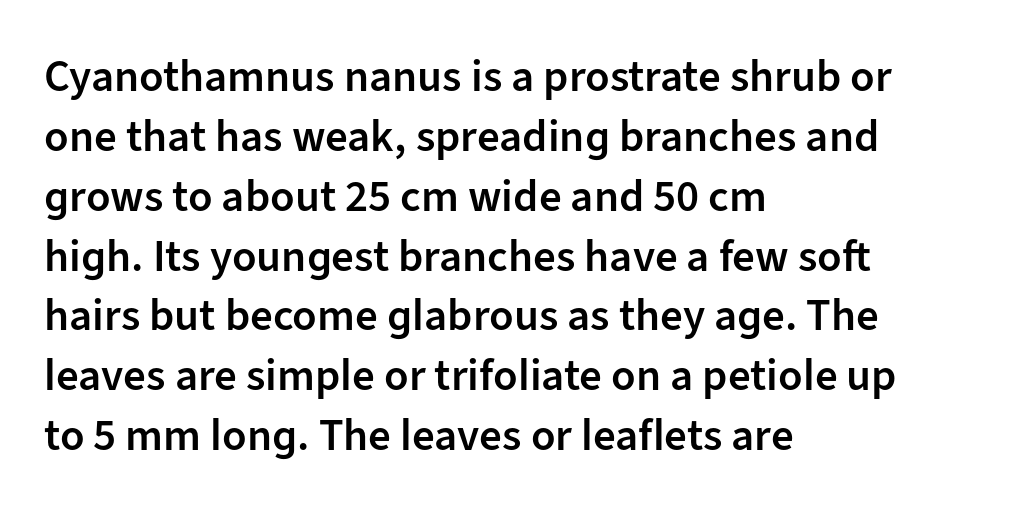
The image shows 45 px semibold sans-serif type, upright; set left-aligned, normal line spacing (1.33x), normal letter spacing, not underlined; low stroke contrast and a medium x-height.
